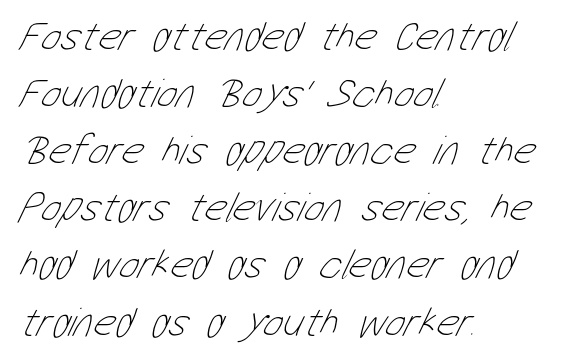
Q: Is the text bold? A: No.
Q: Is the text underlined? A: No.
Q: How is the paragraph aligned? A: Left-aligned.
Q: Is the spacing between letters normal or unusually wide? A: Normal.
Q: Is the spacing between lines tight, normal or loose? A: Normal.
Q: Width (condensed, normal, or wide)? A: Condensed.
Q: Stroke contrast? A: Low.
Q: x-height? A: Medium.
Q: Monospaced? A: No.
